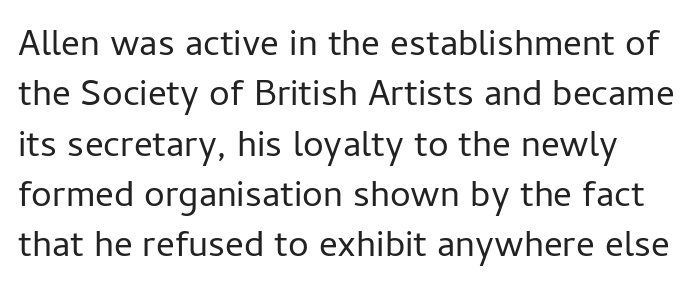
The font sits on the lighter half of the weight spectrum, regular included. The type sits square on the baseline with zero lean. The space between consecutive lines is moderate. Serif or sans? Sans — the stroke terminals are bare.
